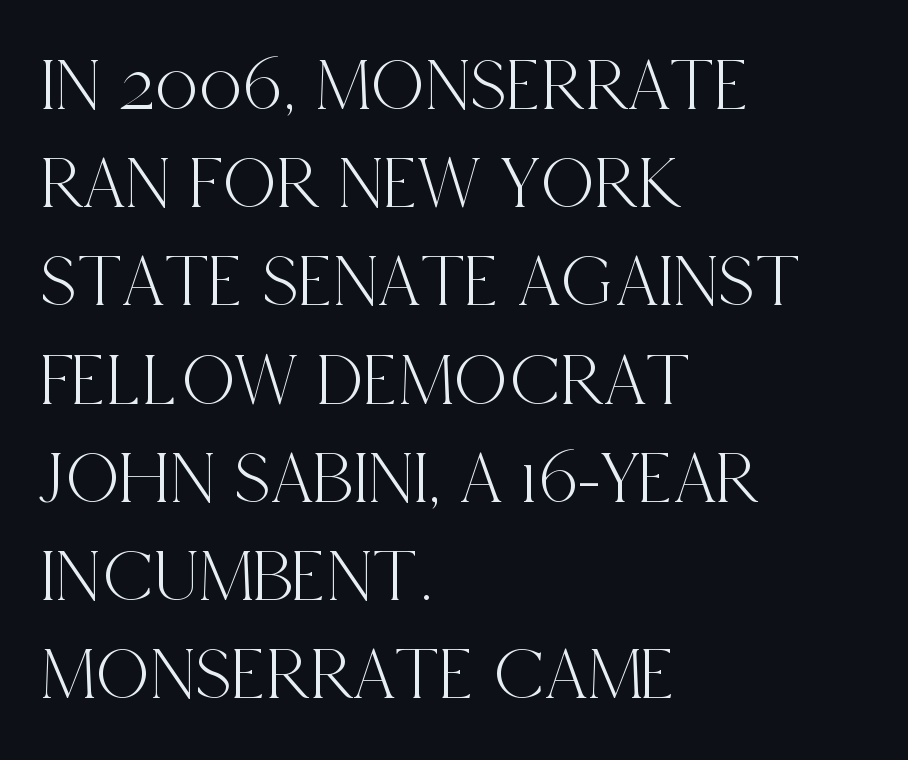
Look at the bottom of the vertical strokes: they flare into serifs here. The text block is weighted toward the left margin, trailing off unevenly rightward. Nobody drew a line under any word here. A typesetter would call this proportional, since set widths differ per character. The axis of the letterforms is exactly vertical.
